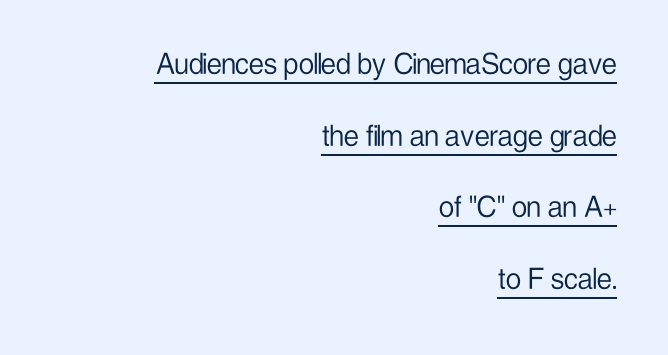
This is not heavy type; no bold has been used. A continuous stroke trails under the words, as in a hyperlink. Varying glyph widths throughout — classic text-font behaviour. The designer went with a sans here, leaving each stem footless. The space between consecutive lines is lavish.
